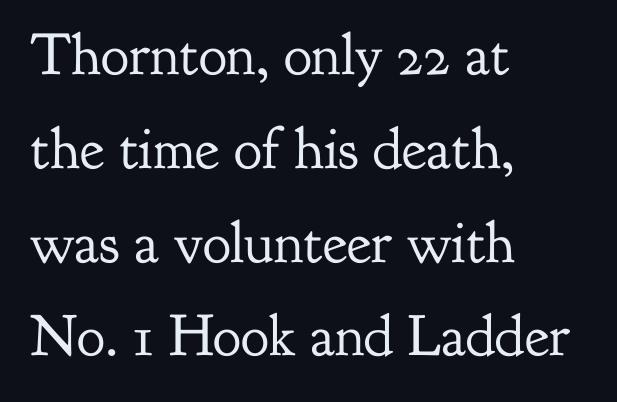
Q: Is the text bold? A: No.
Q: Is the text italic (slanted)? A: No, it is upright.
Q: Is the typeface a serif or a sans-serif typeface? A: Serif.
Q: Is the text underlined? A: No.
Q: How is the paragraph aligned? A: Left-aligned.
Q: Is the spacing between letters normal or unusually wide? A: Normal.
Q: Is the spacing between lines tight, normal or loose? A: Normal.
Q: Width (condensed, normal, or wide)? A: Normal.
Q: Stroke contrast? A: Low.
Q: x-height? A: Small.
Q: Monospaced? A: No.
